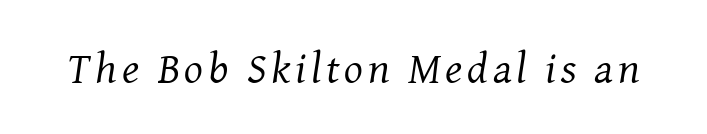
{"serif": "yes", "italic": "yes", "lean": "right", "slant_degrees": 8, "bold": "no", "weight": "regular", "width": "normal", "stroke_contrast": "medium", "x_height": "medium", "monospaced": "no", "underline": "no", "glyph_px": 44}
